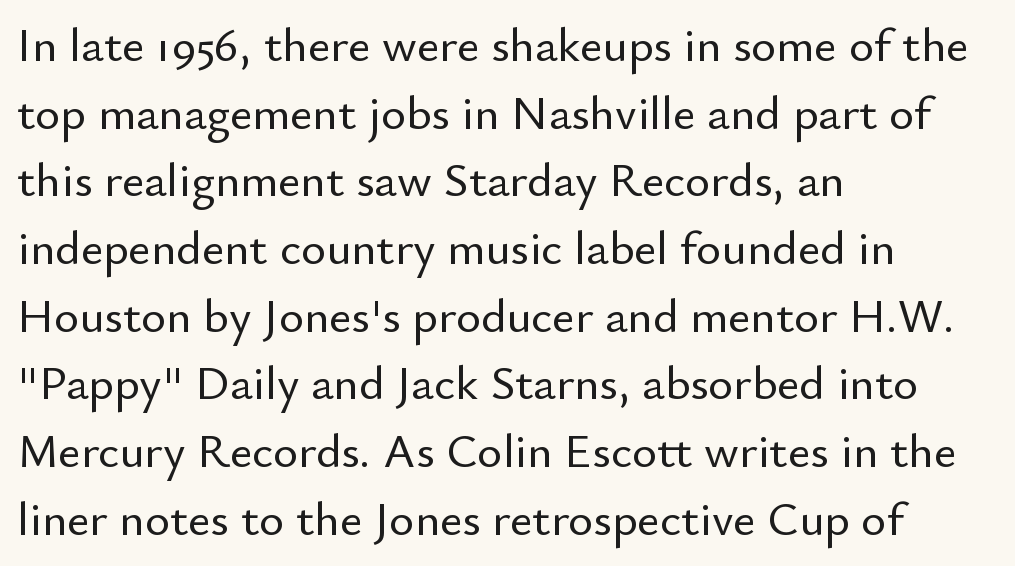
Unlike italic type, these characters show no tilt at all. The glyphs in this specimen are sans serif. The letterforms sit shoulder to shoulder at normal distance. The letters advance in unequal steps, a hallmark of proportional type. The foot of each line stays bare and open.
